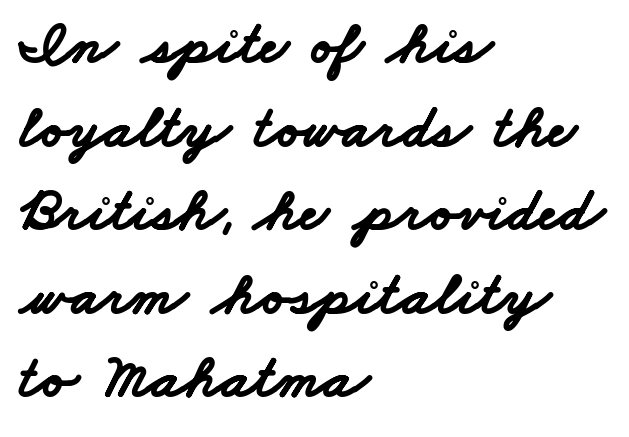
Look at the stroke-to-counter ratio: heavy, a bold. Line beginnings align vertically; line endings do not. This sample has the flowing, uneven cadence of proportional lettering. This rendering features lettering with no underline.
